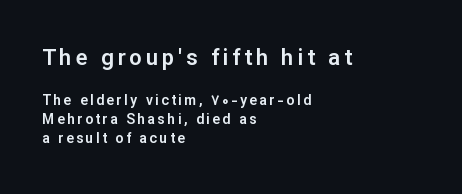
{"italic": "no", "underline": "no", "align": "left", "line_spacing": "normal", "line_spacing_ratio": 1.37, "larger_block": "first", "size_ratio": 1.57, "glyph_px": 22}
